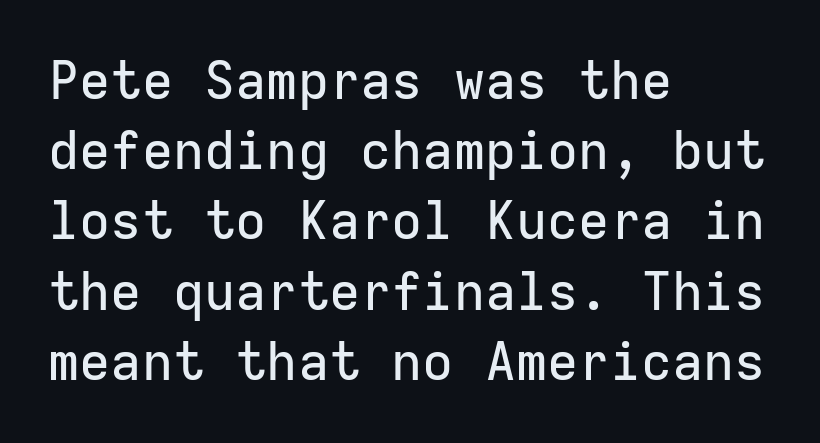
Tall strokes in this sample are plumb rather than angled. The space beneath each line is pristine and unruled. In terms of leading, this rendering sits right in the middle. Fixed-width glyphs throughout — classic coding-font behaviour.
